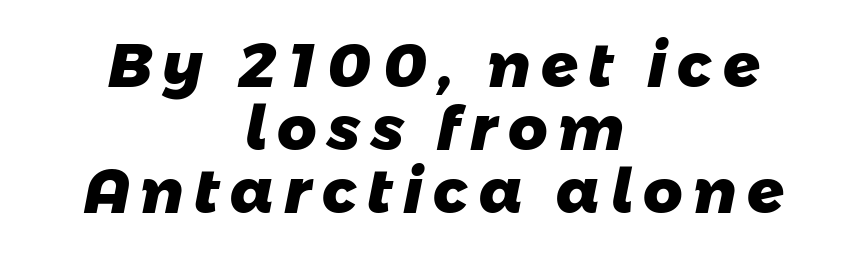
{"serif": "no", "bold": "yes", "weight": "heavy", "width": "normal", "stroke_contrast": "low", "x_height": "medium", "monospaced": "no", "underline": "no", "align": "center", "line_spacing": "tight", "line_spacing_ratio": 1.03, "glyph_px": 61}
